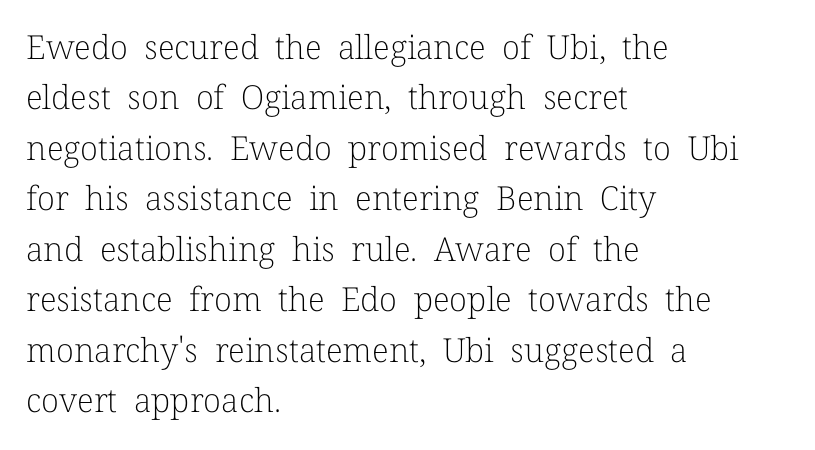
Q: Is the text bold? A: No.
Q: Is the text italic (slanted)? A: No, it is upright.
Q: Is the typeface a serif or a sans-serif typeface? A: Serif.
Q: Is the text underlined? A: No.
Q: How is the paragraph aligned? A: Left-aligned.
Q: Is the spacing between letters normal or unusually wide? A: Normal.
Q: Is the spacing between lines tight, normal or loose? A: Normal.
Q: Width (condensed, normal, or wide)? A: Normal.
Q: Stroke contrast? A: Low.
Q: x-height? A: Medium.
Q: Monospaced? A: No.
